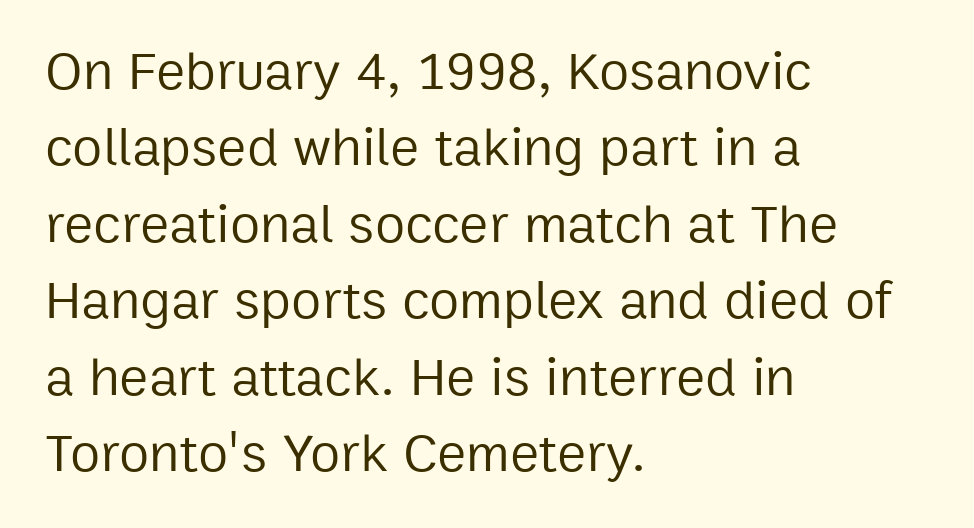
The image shows 55 px regular-weight sans-serif type, upright; set left-aligned, normal line spacing (1.39x), normal letter spacing, not underlined; low stroke contrast and a medium x-height.
